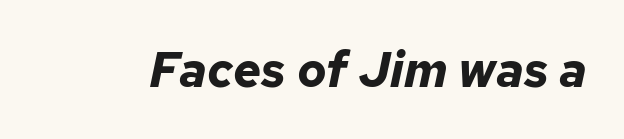
Q: Is the text bold? A: Yes.
Q: Is the text italic (slanted)? A: Yes, it leans right by about 12 degrees.
Q: Is the text underlined? A: No.
Q: Is the spacing between letters normal or unusually wide? A: Normal.
Q: Width (condensed, normal, or wide)? A: Normal.
Q: Stroke contrast? A: Low.
Q: x-height? A: Medium.
Q: Monospaced? A: No.
